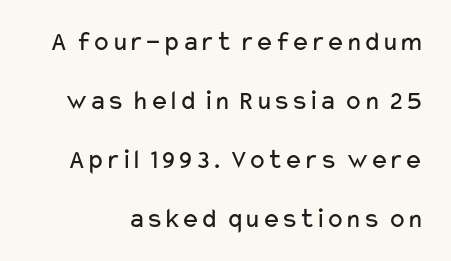
Q: Is the text bold? A: No.
Q: Is the text italic (slanted)? A: No, it is upright.
Q: Is the typeface a serif or a sans-serif typeface? A: Sans-serif.
Q: Is the text underlined? A: No.
Q: Is the spacing between letters normal or unusually wide? A: Normal.
Q: Is the spacing between lines tight, normal or loose? A: Loose.
Q: Width (condensed, normal, or wide)? A: Wide.
Q: Stroke contrast? A: Low.
Q: x-height? A: Medium.
Q: Monospaced? A: No.
